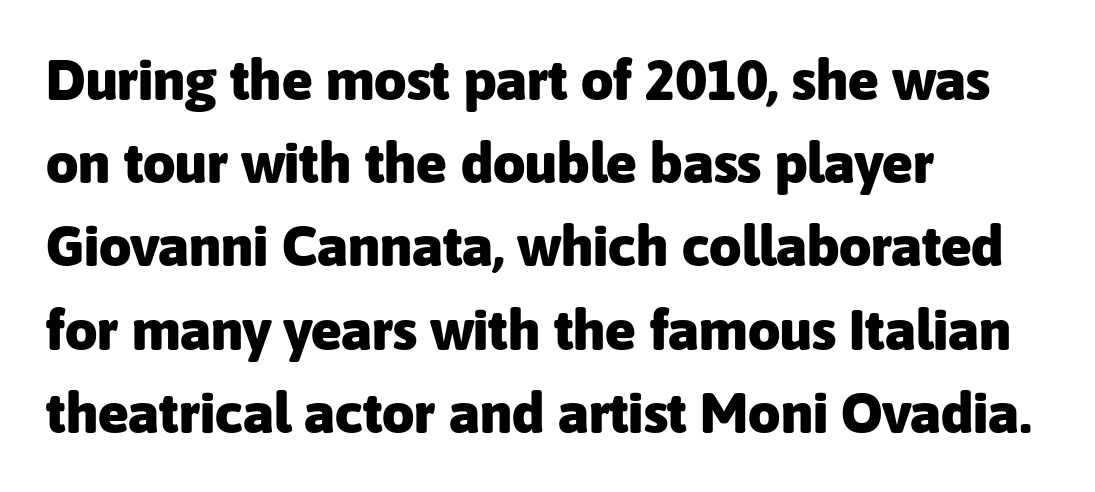
Q: Is the text bold? A: Yes.
Q: Is the text italic (slanted)? A: No, it is upright.
Q: Is the typeface a serif or a sans-serif typeface? A: Sans-serif.
Q: Is the text underlined? A: No.
Q: How is the paragraph aligned? A: Left-aligned.
Q: Is the spacing between letters normal or unusually wide? A: Normal.
Q: Is the spacing between lines tight, normal or loose? A: Normal.
Q: Width (condensed, normal, or wide)? A: Normal.
Q: Stroke contrast? A: Low.
Q: x-height? A: Medium.
Q: Monospaced? A: No.
